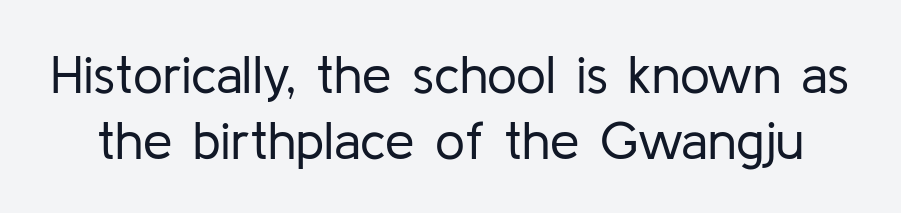
The image shows 53 px regular-weight sans-serif type, upright; set line spacing 1.24x, normal letter spacing, not underlined; low stroke contrast and a medium x-height.
